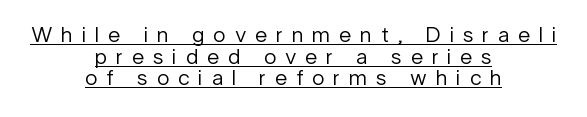
The image shows 22 px text type, upright; set centered, tight line spacing (0.98x), unusually wide letter spacing (+0.41 em), underlined.
